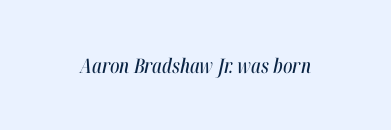
Q: Is the text italic (slanted)? A: Yes, it leans right by about 12 degrees.
Q: Is the text underlined? A: No.
Q: Is the spacing between letters normal or unusually wide? A: Normal.
